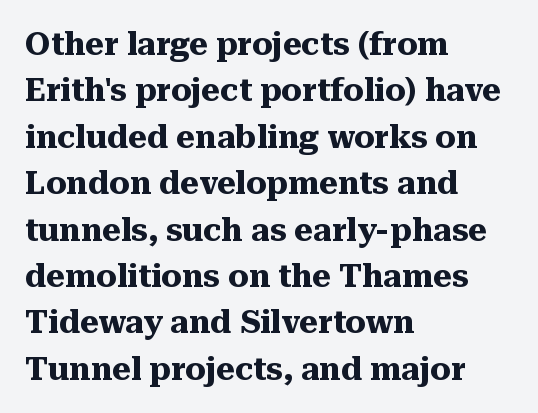
Q: Is the text bold? A: Yes.
Q: Is the text italic (slanted)? A: No, it is upright.
Q: Is the typeface a serif or a sans-serif typeface? A: Serif.
Q: Is the text underlined? A: No.
Q: How is the paragraph aligned? A: Left-aligned.
Q: Is the spacing between letters normal or unusually wide? A: Normal.
Q: Is the spacing between lines tight, normal or loose? A: Normal.
Q: Width (condensed, normal, or wide)? A: Normal.
Q: Stroke contrast? A: Medium.
Q: x-height? A: Medium.
Q: Monospaced? A: No.
